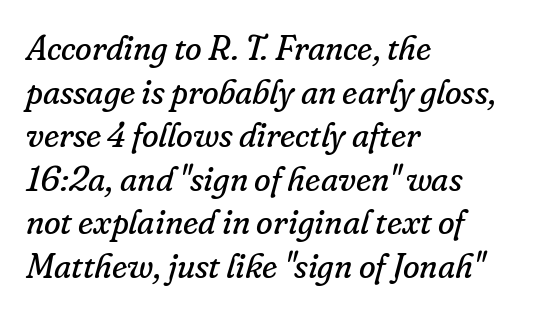
Q: Is the text bold? A: No.
Q: Is the text italic (slanted)? A: Yes, it leans right by about 16 degrees.
Q: Is the typeface a serif or a sans-serif typeface? A: Serif.
Q: Is the text underlined? A: No.
Q: How is the paragraph aligned? A: Left-aligned.
Q: Is the spacing between letters normal or unusually wide? A: Normal.
Q: Is the spacing between lines tight, normal or loose? A: Normal.
Q: Width (condensed, normal, or wide)? A: Normal.
Q: Stroke contrast? A: Low.
Q: x-height? A: Small.
Q: Monospaced? A: No.
